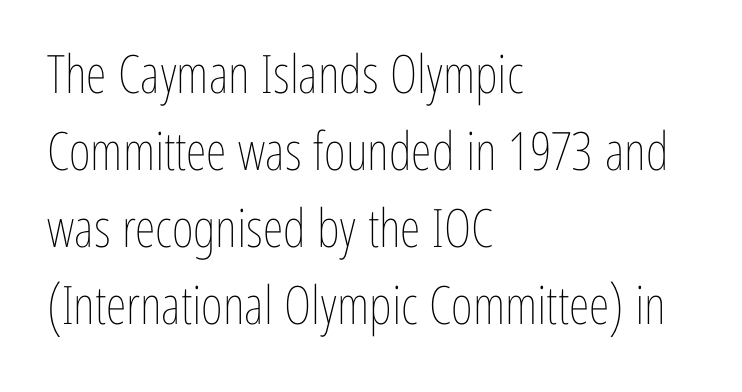
{"italic": "no", "bold": "no", "weight": "thin", "width": "condensed", "stroke_contrast": "low", "x_height": "medium", "monospaced": "no", "underline": "no", "align": "left", "line_spacing": "normal", "line_spacing_ratio": 1.45, "letter_spacing": "normal", "letter_spacing_em": 0.0, "glyph_px": 53}
